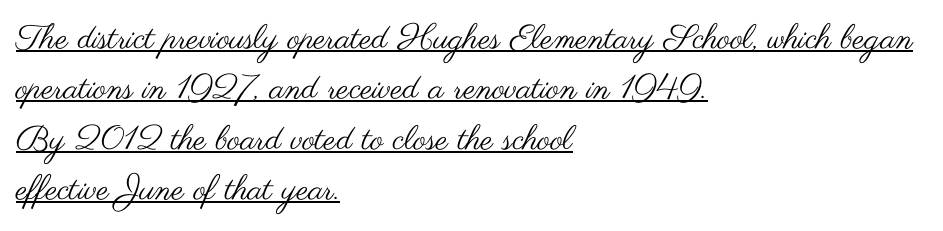
The image shows 34 px regular-weight, wide sans-serif type; set left-aligned, normal line spacing (1.48x), normal letter spacing, underlined; medium stroke contrast and a small x-height.
